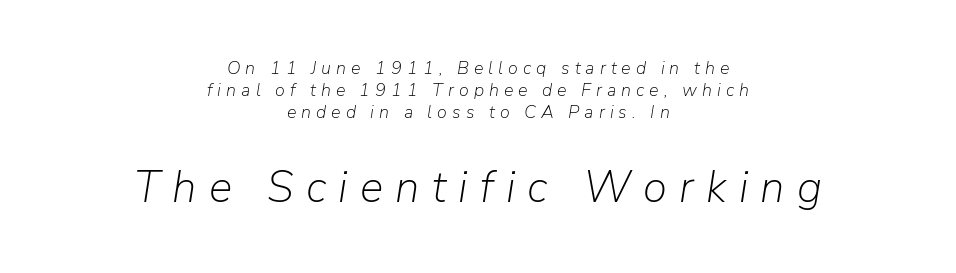
Two sizes are in play, and the larger belongs to the second block. Stroke mass is kept to a normal reading level or below. Visually the block forms a symmetrical silhouette, jagged on both flanks. Every character sits at an angle, as italics do.
